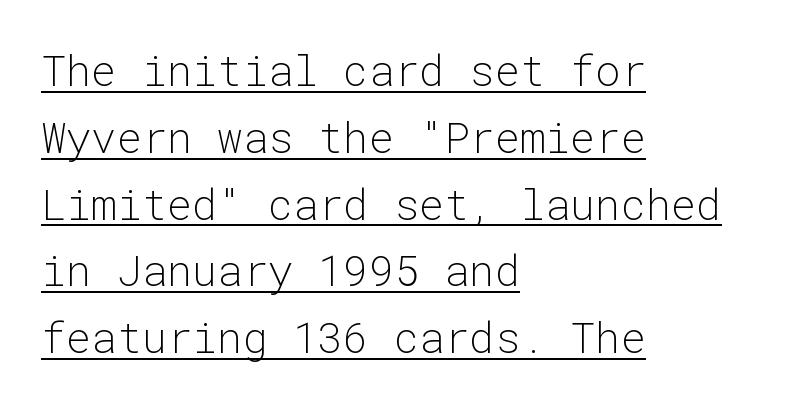
Q: Is the text bold? A: No.
Q: Is the text italic (slanted)? A: No, it is upright.
Q: Is the typeface a serif or a sans-serif typeface? A: Sans-serif.
Q: Is the text underlined? A: Yes.
Q: How is the paragraph aligned? A: Left-aligned.
Q: Is the spacing between letters normal or unusually wide? A: Normal.
Q: Is the spacing between lines tight, normal or loose? A: Normal.
Q: Width (condensed, normal, or wide)? A: Normal.
Q: Stroke contrast? A: Low.
Q: x-height? A: Medium.
Q: Monospaced? A: Yes.
